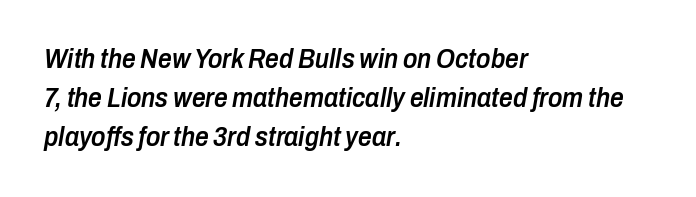
{"italic": "yes", "lean": "right", "slant_degrees": 10, "bold": "semi", "underline": "no", "align": "left", "line_spacing": "normal", "line_spacing_ratio": 1.45, "letter_spacing": "normal", "letter_spacing_em": 0.0, "glyph_px": 27}
